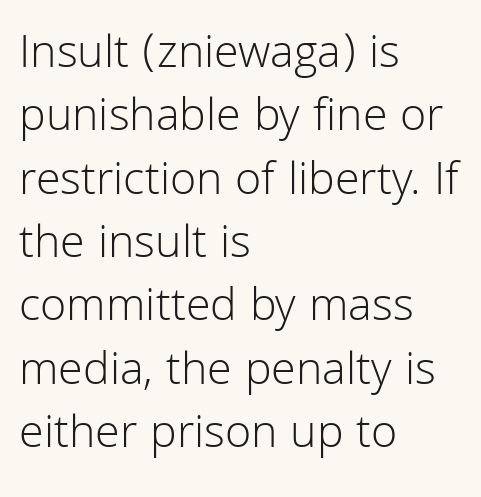
This sample has the flowing, uneven cadence of proportional lettering. Weight: regular or lighter. The string is rendered with underlining switched off. The tracking reads as untouched default to a designer's eye. A typesetter would label this face a sans. Notice how descenders clear the ascenders below comfortably — that's standard leading.
